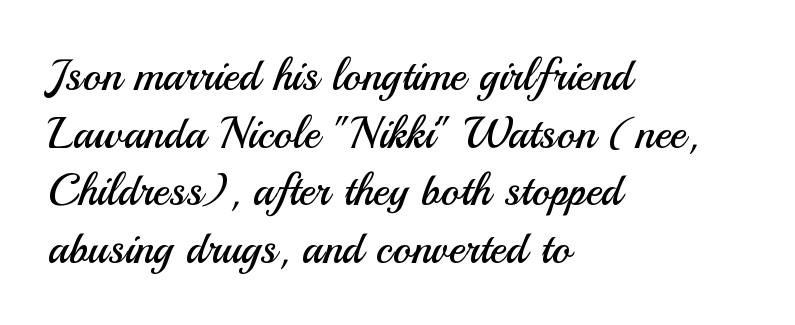
{"serif": "no", "bold": "no", "weight": "regular", "width": "normal", "stroke_contrast": "medium", "x_height": "small", "monospaced": "no", "underline": "no", "align": "left", "line_spacing": "normal", "line_spacing_ratio": 1.31, "letter_spacing": "normal", "letter_spacing_em": 0.0, "glyph_px": 44}
